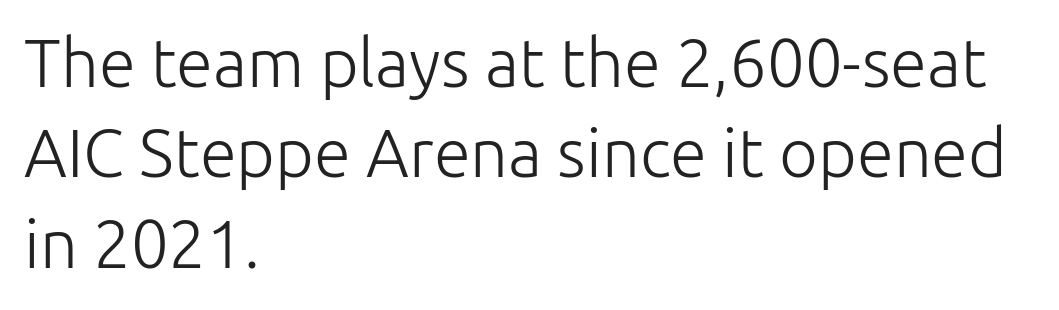
Q: Is the text bold? A: No.
Q: Is the text italic (slanted)? A: No, it is upright.
Q: Is the typeface a serif or a sans-serif typeface? A: Sans-serif.
Q: Is the text underlined? A: No.
Q: How is the paragraph aligned? A: Left-aligned.
Q: Is the spacing between letters normal or unusually wide? A: Normal.
Q: Is the spacing between lines tight, normal or loose? A: Normal.
Q: Width (condensed, normal, or wide)? A: Normal.
Q: Stroke contrast? A: Low.
Q: x-height? A: Medium.
Q: Monospaced? A: No.
